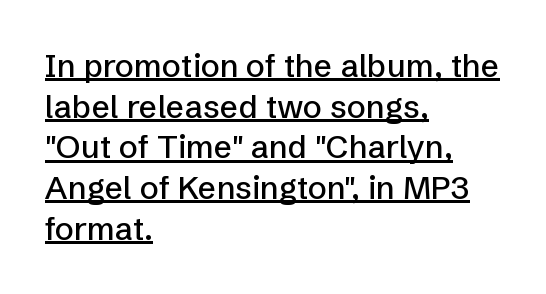
Varying glyph widths throughout — classic text-font behaviour. Horizontal alignment here is leftward, the default for most running prose. A roman cut, with each character standing at attention. The face used here appears with an underline applied.
